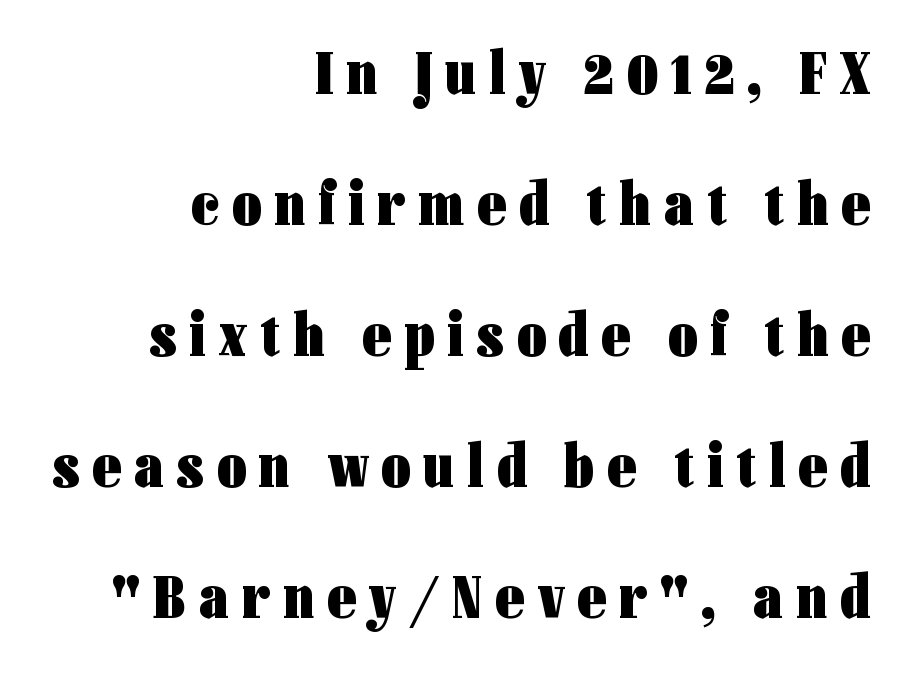
{"serif": "no", "italic": "no", "bold": "yes", "weight": "heavy", "width": "condensed", "stroke_contrast": "low", "x_height": "medium", "monospaced": "no", "underline": "no", "align": "right", "line_spacing": "loose", "line_spacing_ratio": 2.08, "letter_spacing": "wide", "letter_spacing_em": 0.21, "glyph_px": 63}
